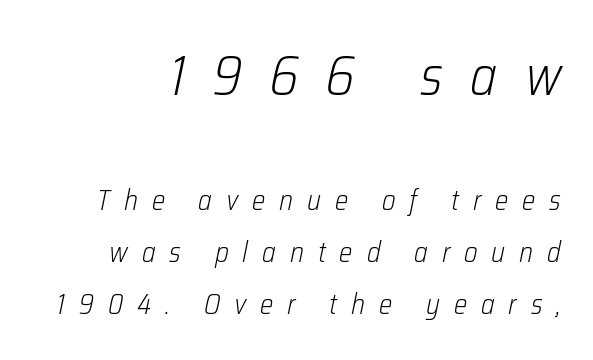
The image shows 55 px light, condensed type, italic (leaning right); set line spacing 1.86x, unusually wide letter spacing (+0.5 em), not underlined; the first (top) block is 1.96x larger; low stroke contrast and a medium x-height.
